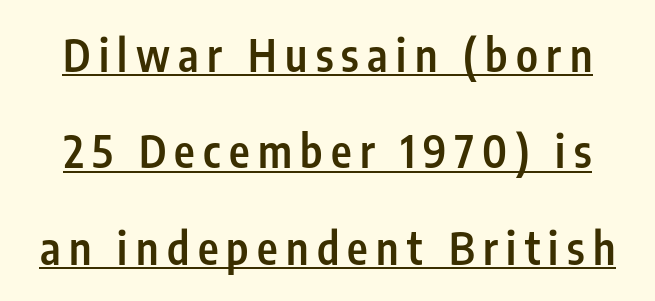
Q: Is the text bold? A: Semi-bold.
Q: Is the text italic (slanted)? A: No, it is upright.
Q: Is the typeface a serif or a sans-serif typeface? A: Sans-serif.
Q: Is the text underlined? A: Yes.
Q: Is the spacing between lines tight, normal or loose? A: Loose.
Q: Width (condensed, normal, or wide)? A: Condensed.
Q: Stroke contrast? A: Low.
Q: x-height? A: Medium.
Q: Monospaced? A: No.
